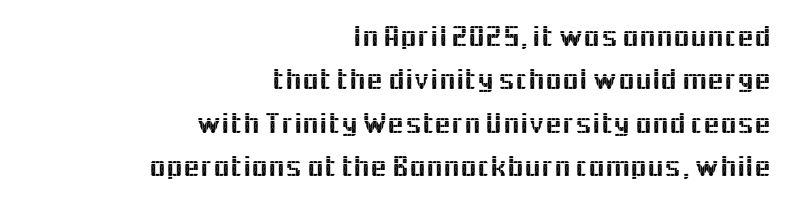
Q: Is the text italic (slanted)? A: No, it is upright.
Q: Is the typeface a serif or a sans-serif typeface? A: Sans-serif.
Q: Is the text underlined? A: No.
Q: How is the paragraph aligned? A: Right-aligned.
Q: Is the spacing between letters normal or unusually wide? A: Normal.
Q: Is the spacing between lines tight, normal or loose? A: Normal.
Q: Width (condensed, normal, or wide)? A: Normal.
Q: x-height? A: Medium.
Q: Monospaced? A: No.
